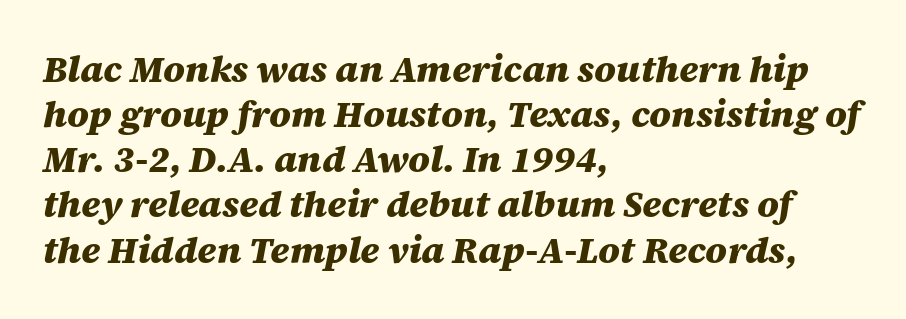
The compositor pushed each line to the left boundary. The passage shown has conventional tracking throughout. Quick note: underline off. The letters are bold, with thick, heavy strokes. Character widths vary here, with narrow letters taking less room than wide ones.
